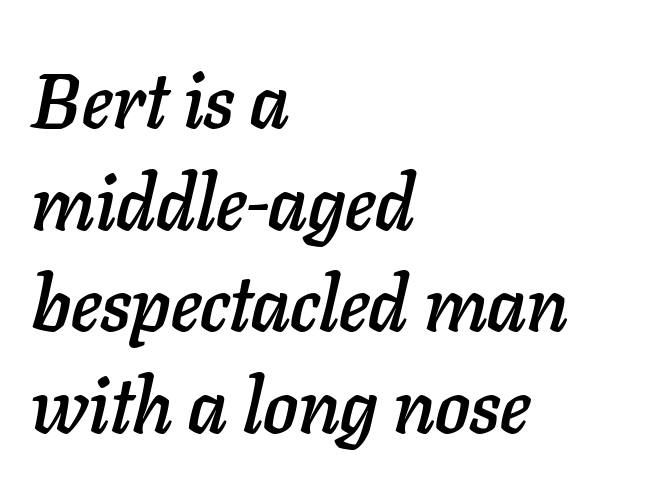
Descenders are the only things crossing below the line. Italic? Definitely — the glyphs are oblique. You could call the tracking neutral — neither tight nor loose. This sample is left-justified, so line endings fall wherever the words run out.
